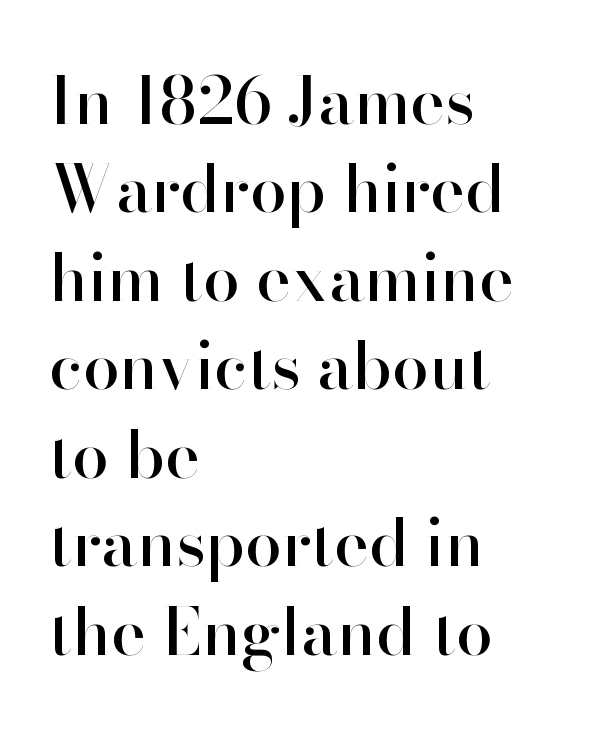
Q: Is the text italic (slanted)? A: No, it is upright.
Q: Is the typeface a serif or a sans-serif typeface? A: Sans-serif.
Q: Is the text underlined? A: No.
Q: How is the paragraph aligned? A: Left-aligned.
Q: Is the spacing between letters normal or unusually wide? A: Normal.
Q: Is the spacing between lines tight, normal or loose? A: Normal.
Q: Width (condensed, normal, or wide)? A: Normal.
Q: Stroke contrast? A: High.
Q: x-height? A: Small.
Q: Monospaced? A: No.
